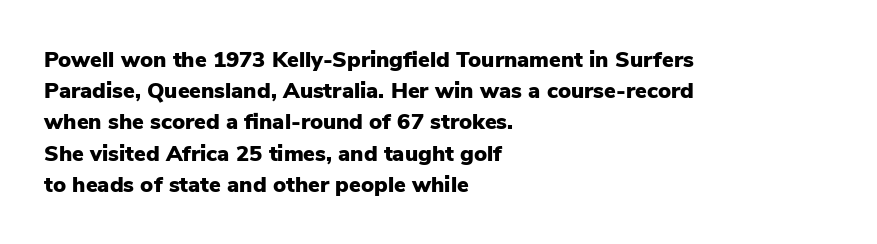
{"italic": "no", "bold": "yes", "underline": "no", "align": "left", "line_spacing": "normal", "line_spacing_ratio": 1.42, "letter_spacing": "normal", "letter_spacing_em": 0.0, "glyph_px": 22}
